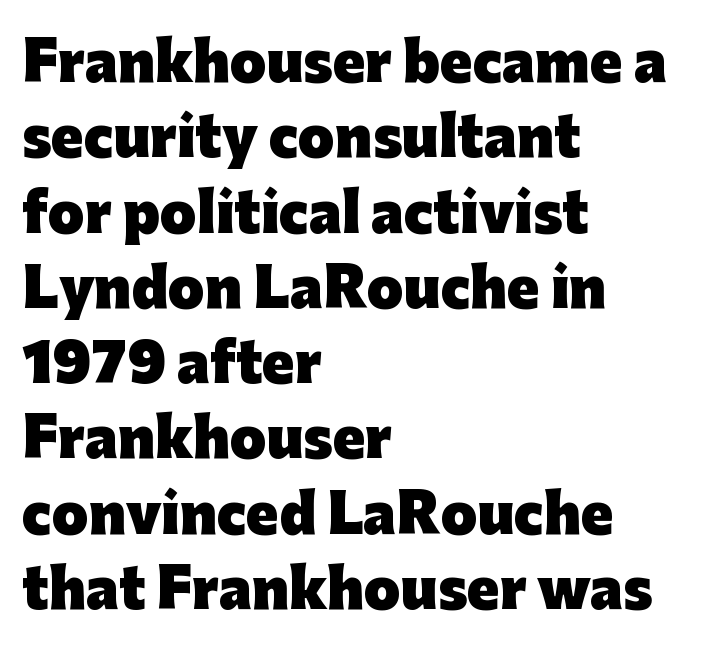
{"serif": "no", "italic": "no", "bold": "yes", "weight": "heavy", "width": "normal", "stroke_contrast": "low", "x_height": "medium", "monospaced": "no", "underline": "no", "align": "left", "line_spacing": "normal", "line_spacing_ratio": 1.42, "letter_spacing": "normal", "letter_spacing_em": 0.0, "glyph_px": 53}
